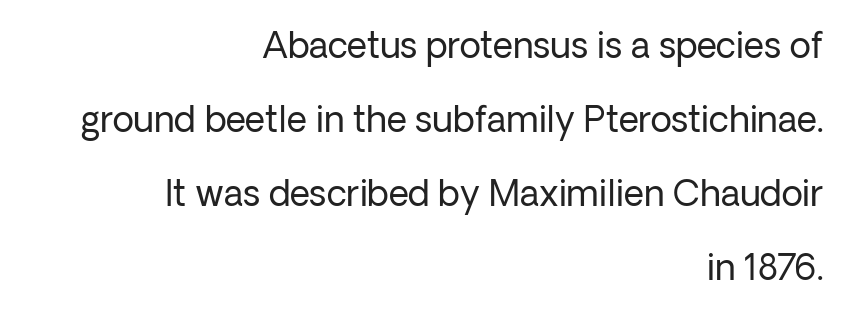
This sample uses a sans-serif face. Anything drawn beneath the words? Only blank space. Every character sits straight up, as roman type does. Quick note: interline space is abundant. Honestly, the letter spacing is just normal — you wouldn't notice it. Stroke mass is kept to a normal reading level or below.
